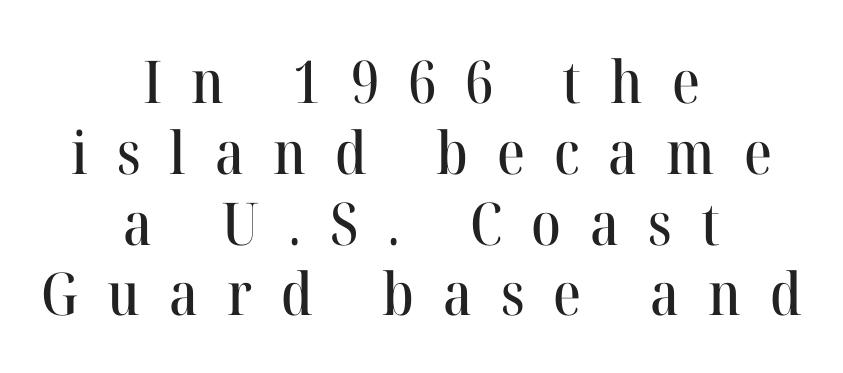
The image shows 59 px serif type, upright; set centered, line spacing 1.2x, unusually wide letter spacing (+0.49 em), not underlined; high stroke contrast and a medium x-height.
